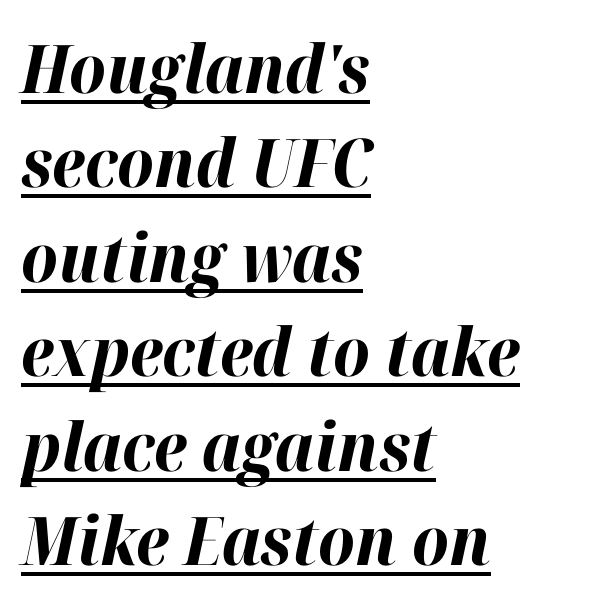
The typesetter has applied underlining to the passage shown. Nothing unusual about the tracking: characters are spaced as the font intends. An italicized treatment has been applied to the whole sample. Summary of weight: heavy, a full bold. Evenly set lines give the paragraph a standard silhouette.
